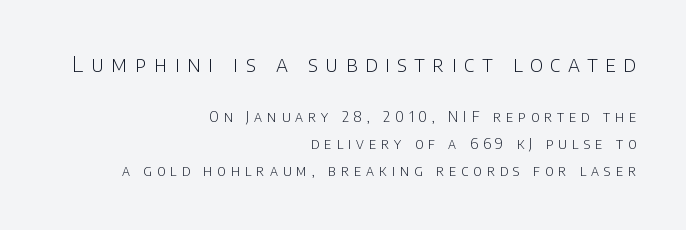
Large over small — that's the arrangement of the two blocks here. Widely set lines give the paragraph a tall, airy silhouette. Heft: none added — not bold. Style check: upright.
